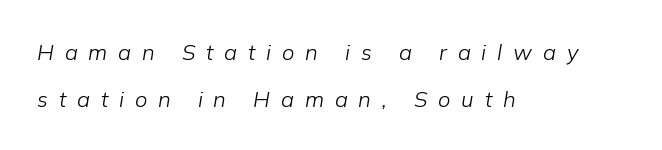
The image shows 22 px text type, italic (leaning right); set left-aligned, loose line spacing (2.12x), unusually wide letter spacing (+0.49 em), not underlined.
